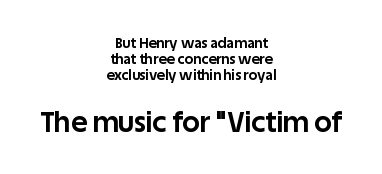
{"serif": "no", "italic": "no", "bold": "yes", "weight": "bold", "width": "normal", "stroke_contrast": "low", "x_height": "large", "monospaced": "no", "underline": "no", "align": "center", "line_spacing": "tight", "line_spacing_ratio": 1.15, "letter_spacing": "normal", "letter_spacing_em": 0.0, "larger_block": "second", "size_ratio": 2.0, "glyph_px": 28}
